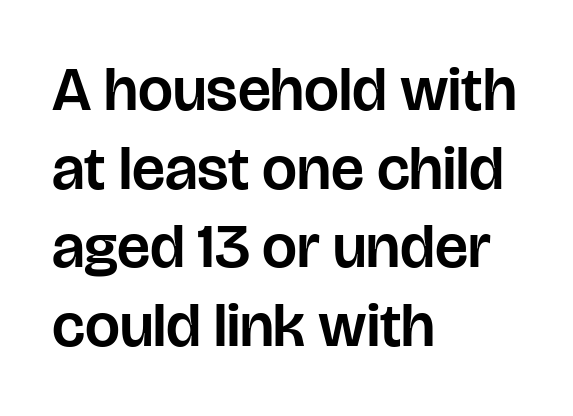
Q: Is the text italic (slanted)? A: No, it is upright.
Q: Is the typeface a serif or a sans-serif typeface? A: Sans-serif.
Q: Is the text underlined? A: No.
Q: How is the paragraph aligned? A: Left-aligned.
Q: Is the spacing between letters normal or unusually wide? A: Normal.
Q: Is the spacing between lines tight, normal or loose? A: Normal.
Q: Width (condensed, normal, or wide)? A: Normal.
Q: Stroke contrast? A: Low.
Q: x-height? A: Large.
Q: Monospaced? A: No.
